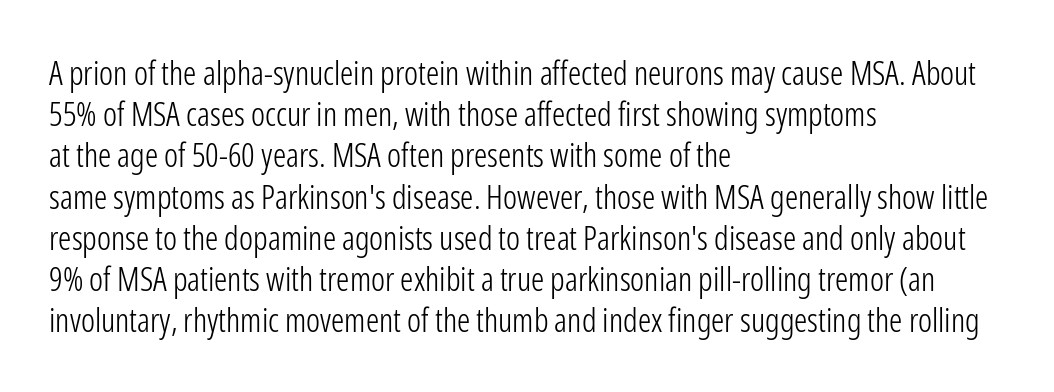
Q: Is the text bold? A: No.
Q: Is the text italic (slanted)? A: No, it is upright.
Q: Is the typeface a serif or a sans-serif typeface? A: Sans-serif.
Q: Is the text underlined? A: No.
Q: How is the paragraph aligned? A: Left-aligned.
Q: Is the spacing between letters normal or unusually wide? A: Normal.
Q: Is the spacing between lines tight, normal or loose? A: Normal.
Q: Width (condensed, normal, or wide)? A: Condensed.
Q: Stroke contrast? A: Low.
Q: x-height? A: Medium.
Q: Monospaced? A: No.
